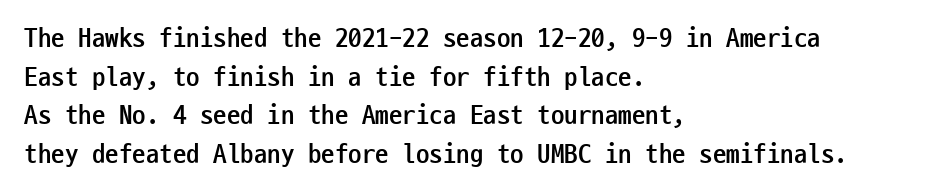
The glyphs are unaccompanied by any horizontal stroke below them. Alignment: flush left. Its strokes are broad and dark, the hallmark of bold type. Designer's note — italics off, roman on.
